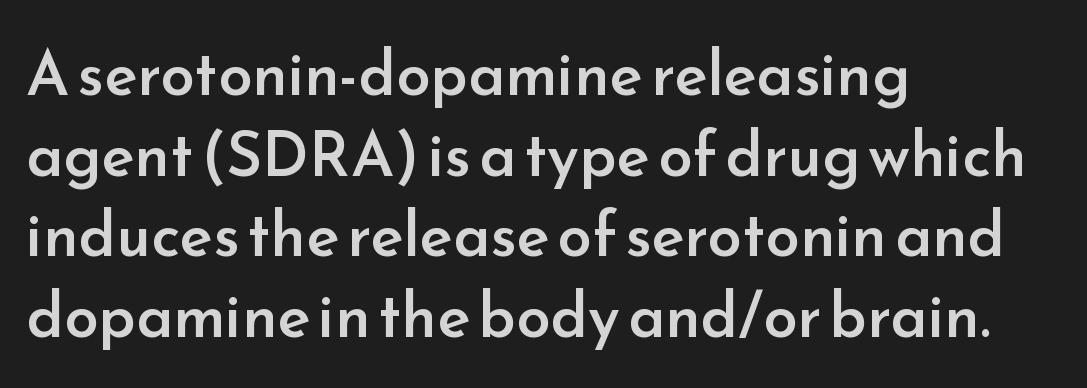
The image shows 62 px semibold sans-serif type, upright; set left-aligned, normal line spacing (1.3x), normal letter spacing, not underlined; low stroke contrast and a small x-height.
